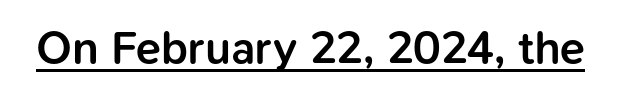
{"serif": "no", "italic": "no", "bold": "semi", "weight": "semibold", "width": "normal", "stroke_contrast": "low", "x_height": "medium", "monospaced": "no", "underline": "yes", "letter_spacing": "normal", "letter_spacing_em": 0.0, "glyph_px": 46}
